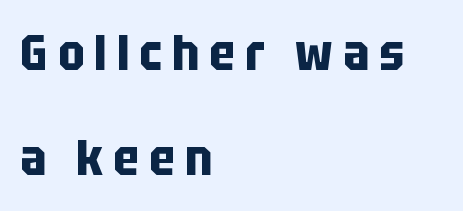
The image shows 50 px bold, condensed sans-serif type, upright; set left-aligned, loose line spacing (2.11x), unusually wide letter spacing (+0.2 em), not underlined; low stroke contrast and a large x-height.
